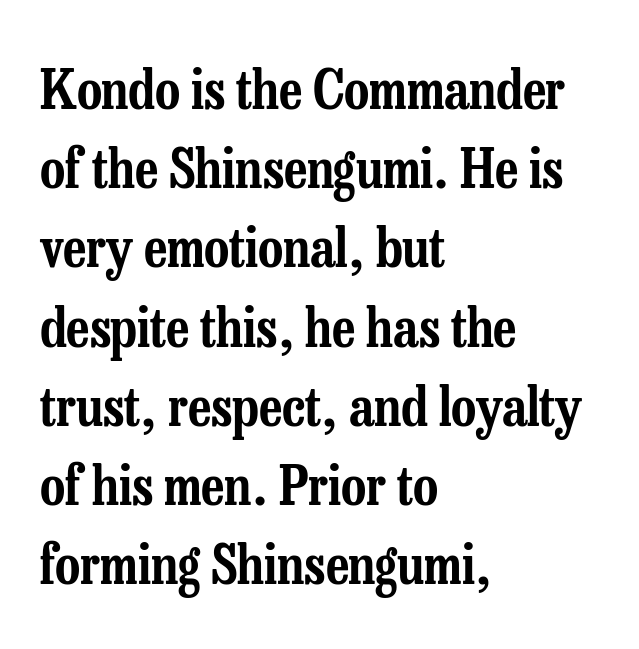
Note: serifs present on the glyphs. The axis of the letterforms is exactly vertical. Caption: standard tracking, unaltered. You could not count columns in this text — the font is proportionally spaced.
